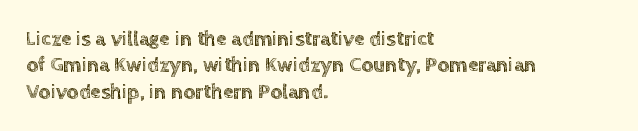
The image shows 21 px text type, upright; set left-aligned, normal line spacing (1.26x), normal letter spacing, not underlined.
